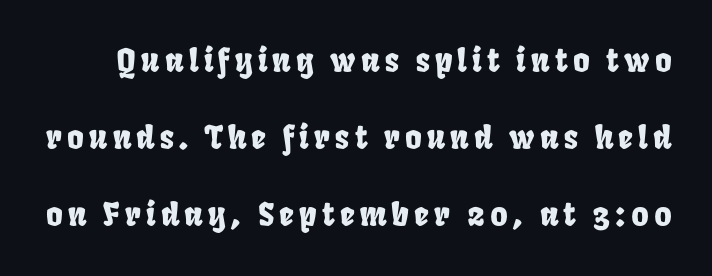
The image shows 32 px condensed type; set loose line spacing (2.41x), not underlined; low stroke contrast and a large x-height.
